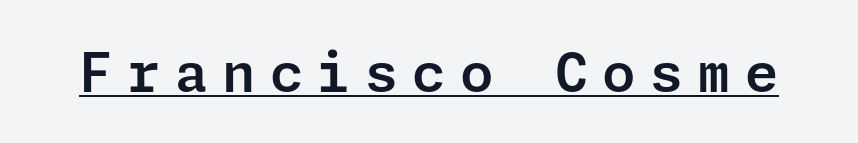
Q: Is the text italic (slanted)? A: No, it is upright.
Q: Is the typeface a serif or a sans-serif typeface? A: Sans-serif.
Q: Is the text underlined? A: Yes.
Q: Is the spacing between letters normal or unusually wide? A: Unusually wide.
Q: Width (condensed, normal, or wide)? A: Normal.
Q: Stroke contrast? A: Low.
Q: x-height? A: Medium.
